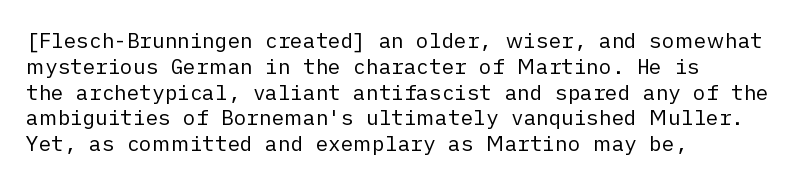
Visually the block forms a straight wall on the left and a jagged coastline on the right. This sample uses plain, unmodified letter spacing. The face looks like a standard text weight, possibly lighter. Check under the words: just untouched page. Does the lettering tilt? It doesn't — this is upright.
